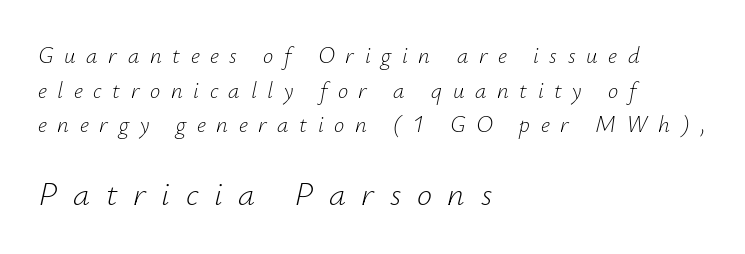
A normal amount of white space separates one row of letters from the next. Caption: upper text group reduced, lower text group enlarged. It's the slanting kind of type. Substantial extra tracking has been applied to these lines.
